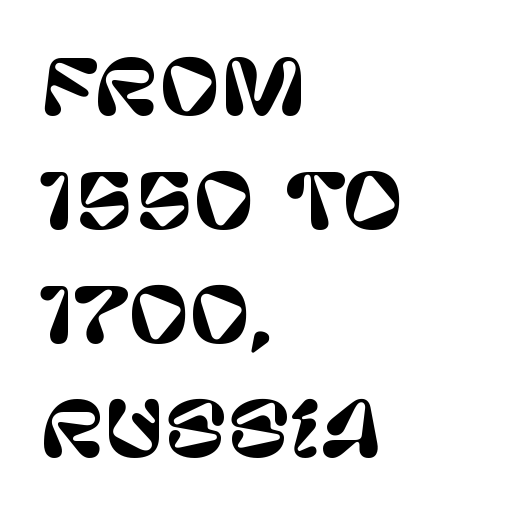
The image shows 75 px sans-serif type; set left-aligned, normal line spacing (1.52x), normal letter spacing, not underlined; low stroke contrast and a large x-height.
